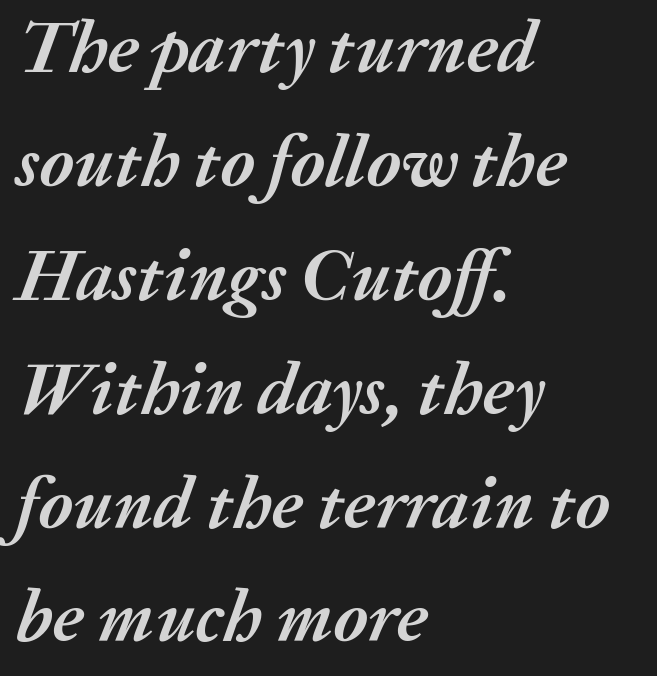
Q: Is the text bold? A: Yes.
Q: Is the text italic (slanted)? A: Yes, it leans right by about 20 degrees.
Q: Is the text underlined? A: No.
Q: How is the paragraph aligned? A: Left-aligned.
Q: Is the spacing between letters normal or unusually wide? A: Normal.
Q: Is the spacing between lines tight, normal or loose? A: Normal.
Q: Width (condensed, normal, or wide)? A: Normal.
Q: Stroke contrast? A: Medium.
Q: x-height? A: Medium.
Q: Monospaced? A: No.
